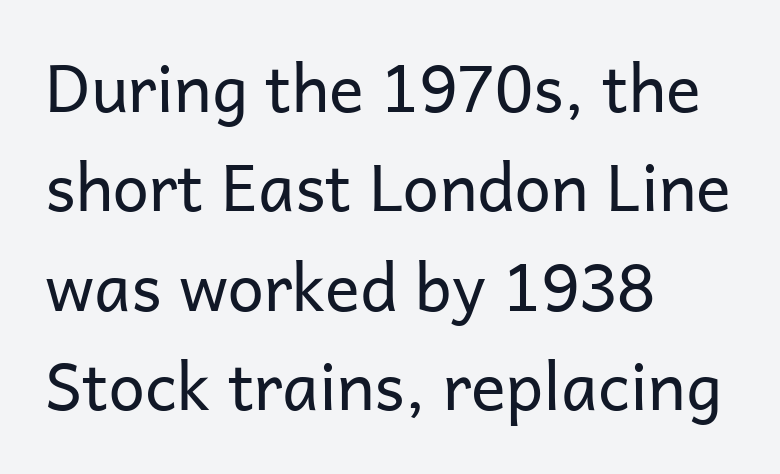
The cut favours lightness, reaching ordinary text weight at its darkest. These lines are set flush left with a ragged right edge. The typeface chosen for these lines omits serifs. The type is set solid horizontally, with unmodified tracking.
